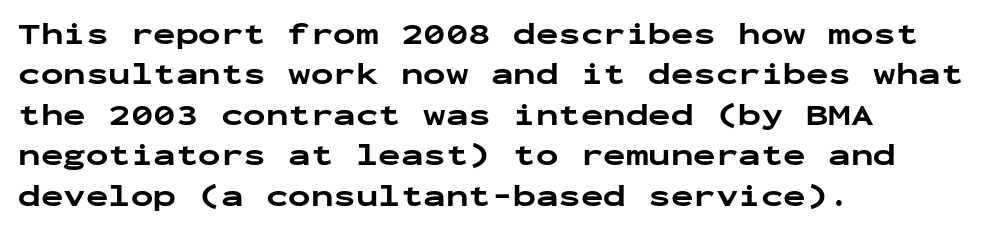
The image shows 30 px bold, wide sans-serif type, upright, monospaced; set left-aligned, normal line spacing (1.35x), normal letter spacing, not underlined; low stroke contrast and a medium x-height.
